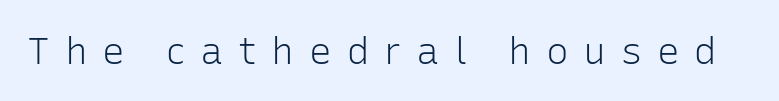
Q: Is the text bold? A: No.
Q: Is the text italic (slanted)? A: No, it is upright.
Q: Is the typeface a serif or a sans-serif typeface? A: Sans-serif.
Q: Is the text underlined? A: No.
Q: Is the spacing between letters normal or unusually wide? A: Unusually wide.
Q: Width (condensed, normal, or wide)? A: Normal.
Q: Stroke contrast? A: Low.
Q: x-height? A: Medium.
Q: Monospaced? A: No.
